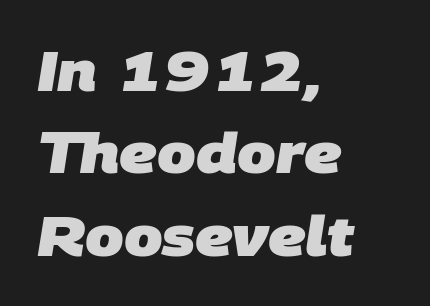
The image shows 55 px heavy sans-serif type; set left-aligned, normal line spacing (1.5x), normal letter spacing, not underlined; low stroke contrast and a large x-height.
